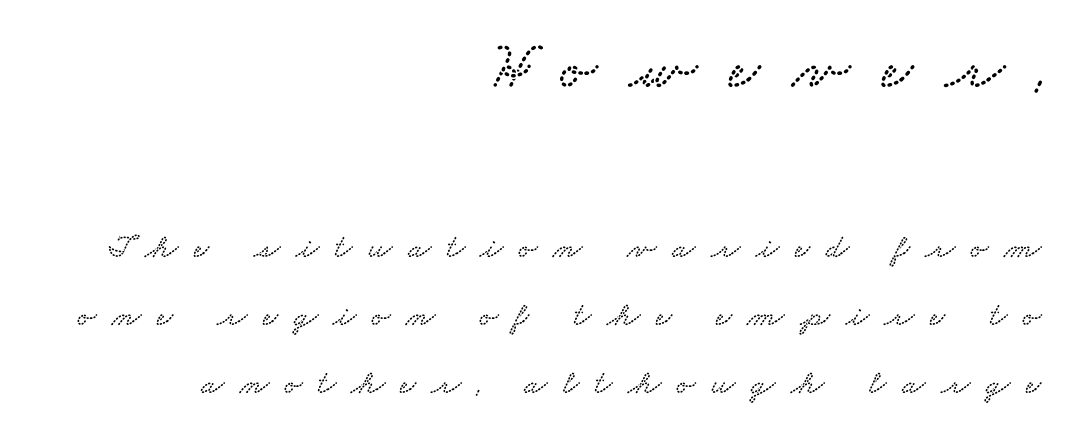
Do the characters align in a grid? No, the font is proportional. Between these two stacked blocks, the higher one wins on size. A typesetter would call this leading open, well beyond the default. These lines are composed in type with serifs. Clear beneath every line of the passage. The letterforms stand isolated, each surrounded by extra space.
